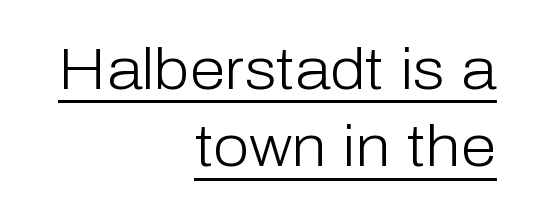
Q: Is the text bold? A: No.
Q: Is the text italic (slanted)? A: No, it is upright.
Q: Is the typeface a serif or a sans-serif typeface? A: Sans-serif.
Q: Is the text underlined? A: Yes.
Q: How is the paragraph aligned? A: Right-aligned.
Q: Is the spacing between letters normal or unusually wide? A: Normal.
Q: Is the spacing between lines tight, normal or loose? A: Normal.
Q: Width (condensed, normal, or wide)? A: Normal.
Q: Stroke contrast? A: Low.
Q: x-height? A: Medium.
Q: Monospaced? A: No.
